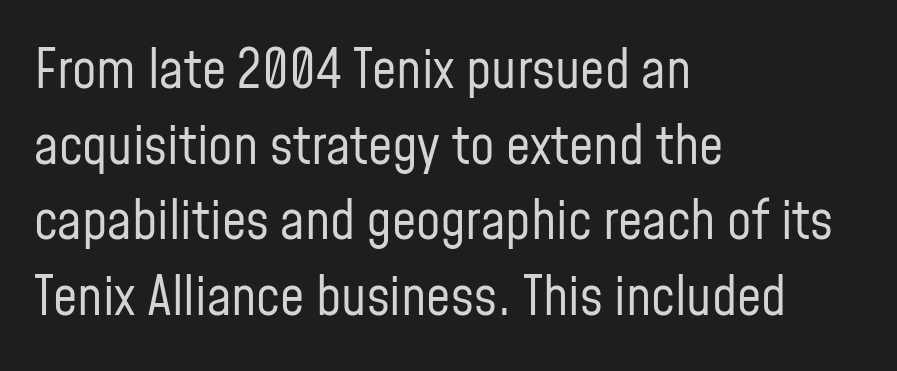
Q: Is the text bold? A: No.
Q: Is the text italic (slanted)? A: No, it is upright.
Q: Is the typeface a serif or a sans-serif typeface? A: Sans-serif.
Q: Is the text underlined? A: No.
Q: How is the paragraph aligned? A: Left-aligned.
Q: Is the spacing between letters normal or unusually wide? A: Normal.
Q: Is the spacing between lines tight, normal or loose? A: Normal.
Q: Width (condensed, normal, or wide)? A: Condensed.
Q: Stroke contrast? A: Low.
Q: x-height? A: Medium.
Q: Monospaced? A: No.
